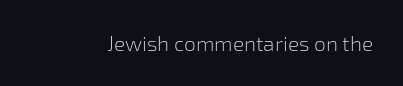
The image shows 21 px text type, upright; set normal letter spacing, not underlined.
